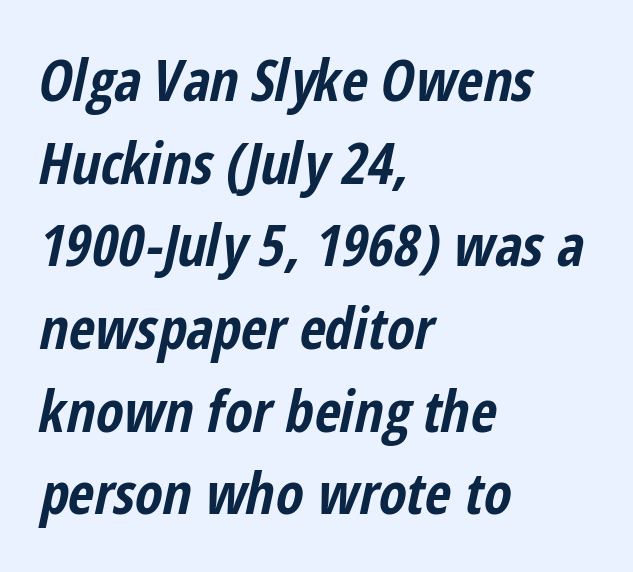
{"italic": "yes", "lean": "right", "slant_degrees": 12, "bold": "yes", "weight": "bold", "width": "condensed", "stroke_contrast": "low", "x_height": "medium", "monospaced": "no", "underline": "no", "align": "left", "line_spacing": "normal", "line_spacing_ratio": 1.45, "letter_spacing": "normal", "letter_spacing_em": 0.0, "glyph_px": 57}
